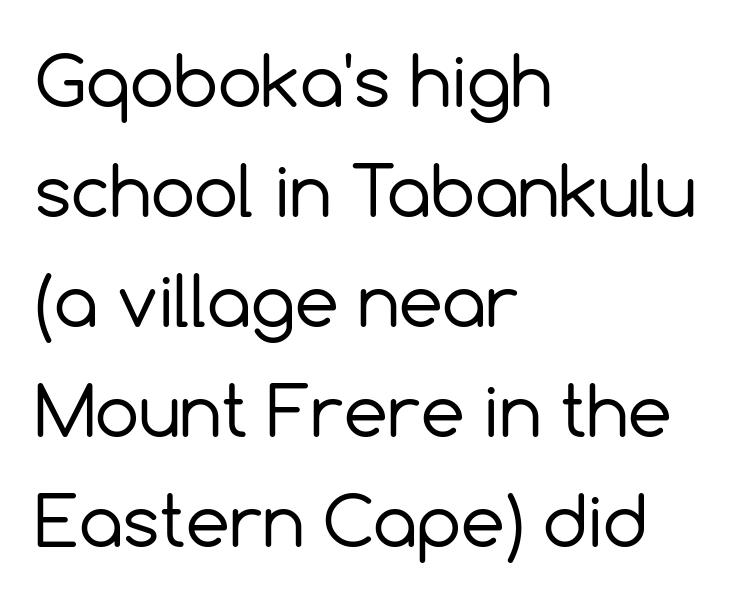
Q: Is the text bold? A: No.
Q: Is the text italic (slanted)? A: No, it is upright.
Q: Is the typeface a serif or a sans-serif typeface? A: Sans-serif.
Q: Is the text underlined? A: No.
Q: How is the paragraph aligned? A: Left-aligned.
Q: Is the spacing between letters normal or unusually wide? A: Normal.
Q: Is the spacing between lines tight, normal or loose? A: Normal.
Q: Width (condensed, normal, or wide)? A: Normal.
Q: x-height? A: Medium.
Q: Monospaced? A: No.
